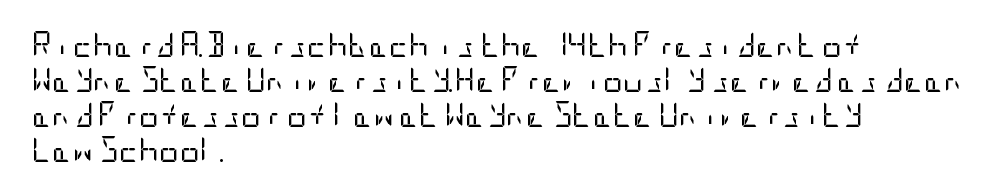
The image shows 25 px text type, upright; set left-aligned, normal line spacing (1.4x), normal letter spacing, not underlined.
